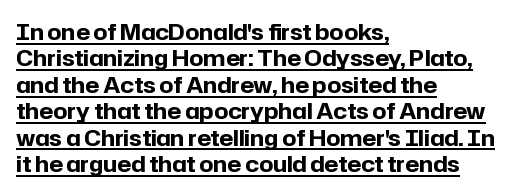
Q: Is the text bold? A: Yes.
Q: Is the text italic (slanted)? A: No, it is upright.
Q: Is the text underlined? A: Yes.
Q: How is the paragraph aligned? A: Left-aligned.
Q: Is the spacing between letters normal or unusually wide? A: Normal.
